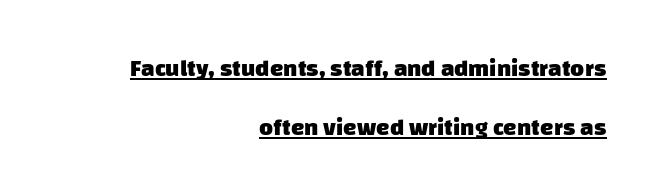
The image shows 24 px bold type; set right-aligned, loose line spacing (2.45x), normal letter spacing, underlined.
